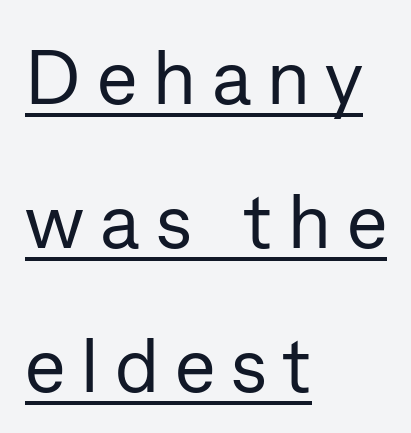
The image shows 77 px regular-weight sans-serif type, upright; set left-aligned, line spacing 1.87x, unusually wide letter spacing (+0.21 em), underlined; low stroke contrast and a medium x-height.
